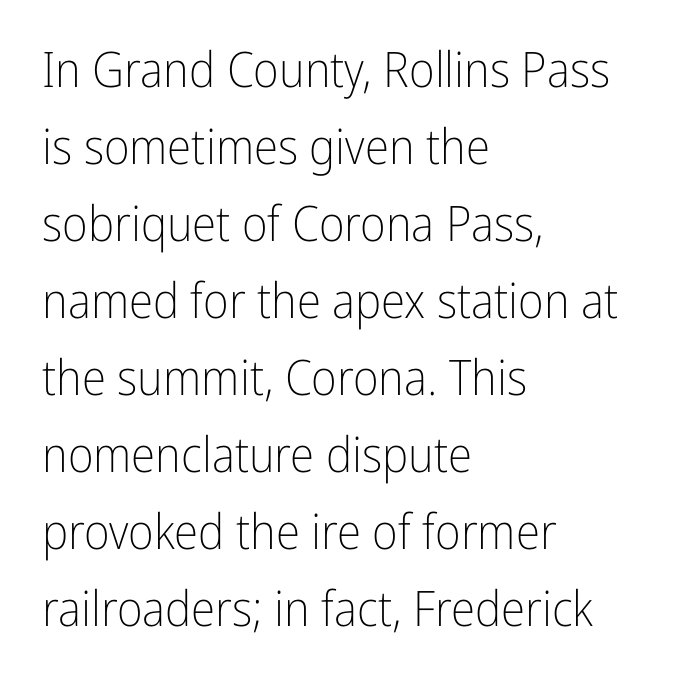
Think standard paragraph weight, or any step lighter than that. Line starts are locked; line ends wander. Quick note: underline off. Leading: standard. Classification — sans serif. The passage shown is typed in a proportional face where columns would drift.
